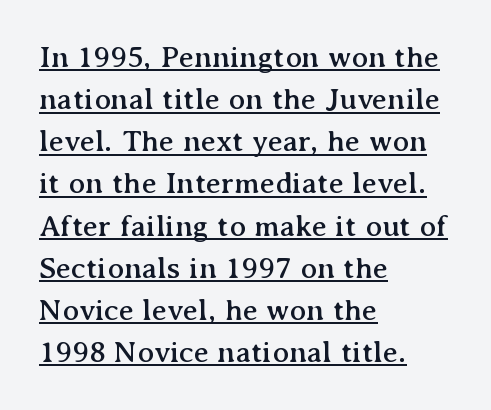
Q: Is the text italic (slanted)? A: No, it is upright.
Q: Is the typeface a serif or a sans-serif typeface? A: Serif.
Q: Is the text underlined? A: Yes.
Q: How is the paragraph aligned? A: Left-aligned.
Q: Is the spacing between letters normal or unusually wide? A: Normal.
Q: Is the spacing between lines tight, normal or loose? A: Normal.
Q: Width (condensed, normal, or wide)? A: Normal.
Q: Stroke contrast? A: Medium.
Q: x-height? A: Medium.
Q: Monospaced? A: No.
